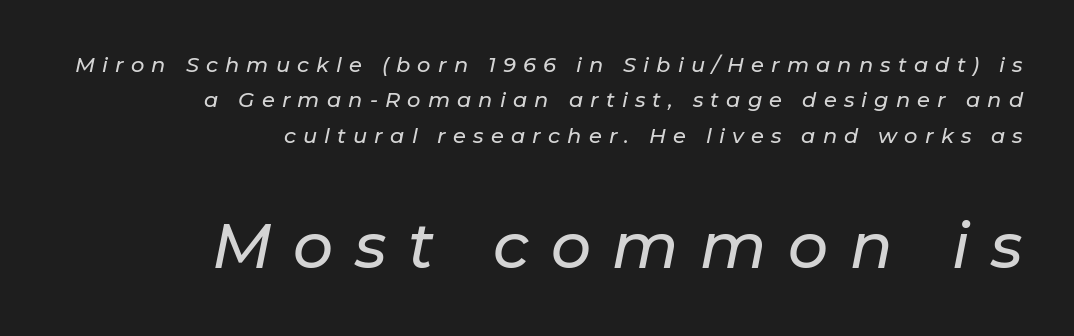
The image shows 63 px text type, italic (leaning right); set right-aligned, normal line spacing (1.68x), unusually wide letter spacing (+0.34 em), not underlined; the second (bottom) block is 3.0x larger; low stroke contrast and a medium x-height.
